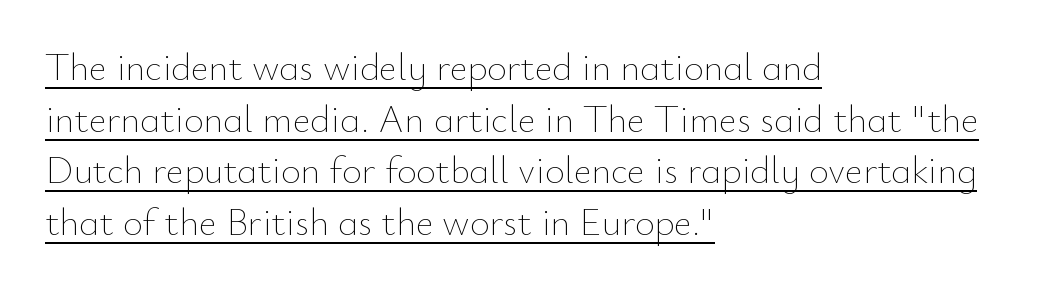
Beneath each row of characters lies a ruled line. No chunkiness to these letters — they're not bold. The text block is weighted toward the left margin, trailing off unevenly rightward. The face used here is proportionally spaced, like ordinary book or web type.
